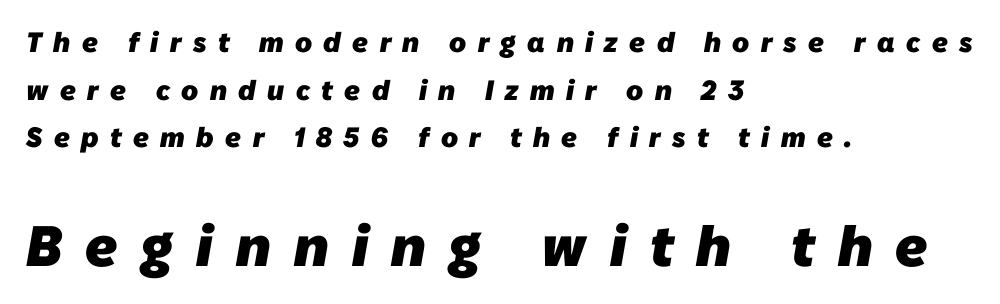
The image shows 57 px heavy sans-serif type; set left-aligned, normal line spacing (1.7x), unusually wide letter spacing (+0.41 em), not underlined; the second (bottom) block is 2.04x larger; low stroke contrast and a medium x-height.
